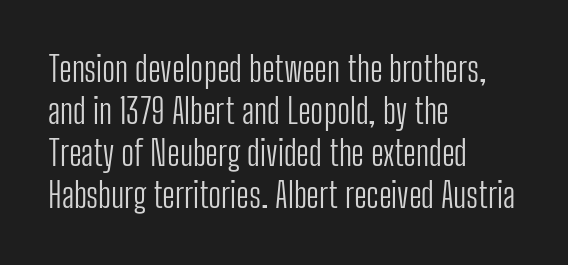
The image shows 34 px light, condensed sans-serif type, upright; set left-aligned, line spacing 1.24x, normal letter spacing, not underlined; low stroke contrast and a medium x-height.
